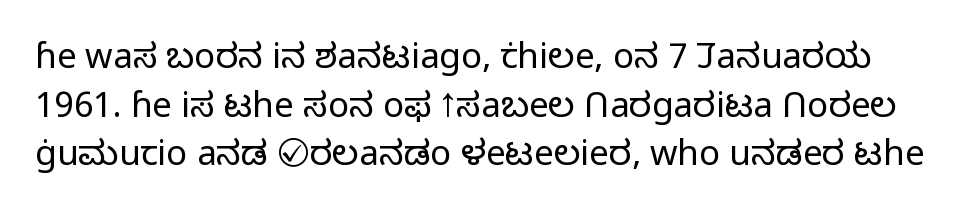
Q: Is the text bold? A: No.
Q: Is the text italic (slanted)? A: No, it is upright.
Q: Is the typeface a serif or a sans-serif typeface? A: Sans-serif.
Q: Is the text underlined? A: No.
Q: Is the spacing between letters normal or unusually wide? A: Normal.
Q: Is the spacing between lines tight, normal or loose? A: Normal.
Q: Width (condensed, normal, or wide)? A: Normal.
Q: Stroke contrast? A: Low.
Q: x-height? A: Medium.
Q: Monospaced? A: No.
